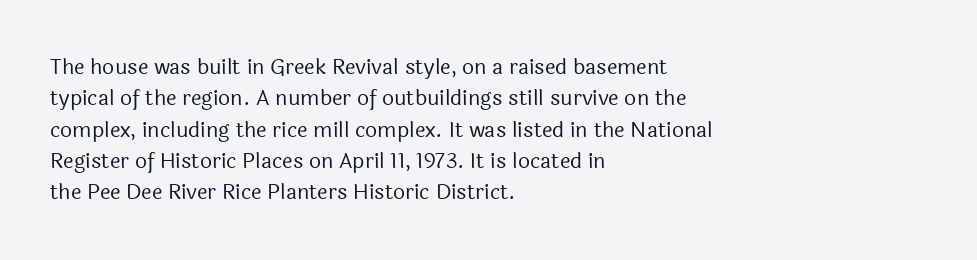
Ordinary non-slanted type is in use. Honestly, the row spacing looks completely unremarkable. These lines keep a tight, regular rhythm from letter to letter. These lines stack with their left ends in a neat column.
